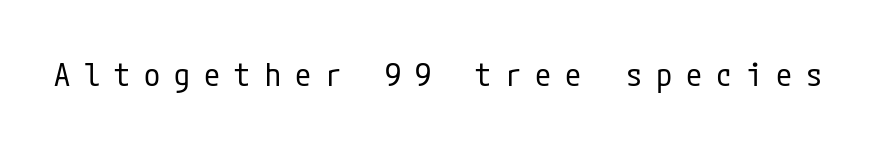
A typesetter would mark this as roman, not italic. Rule under the text: the space is simply empty. The glyphs in this specimen are sans serif. Ink coverage per letter is moderate at most. The letters are spread apart with noticeably loose tracking.
